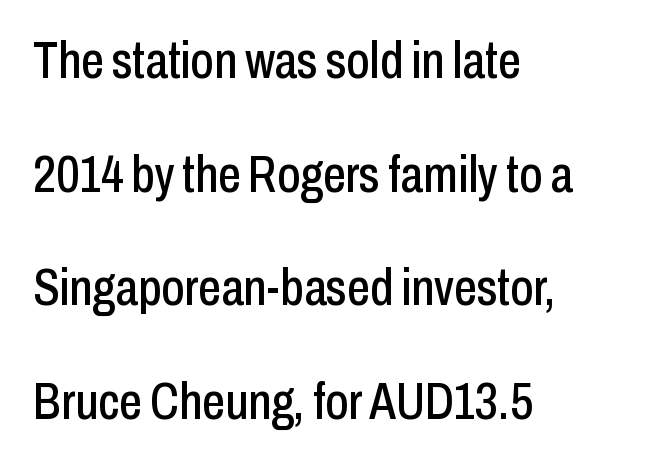
Q: Is the text italic (slanted)? A: No, it is upright.
Q: Is the typeface a serif or a sans-serif typeface? A: Sans-serif.
Q: Is the text underlined? A: No.
Q: How is the paragraph aligned? A: Left-aligned.
Q: Is the spacing between letters normal or unusually wide? A: Normal.
Q: Is the spacing between lines tight, normal or loose? A: Loose.
Q: Width (condensed, normal, or wide)? A: Condensed.
Q: Stroke contrast? A: Low.
Q: x-height? A: Medium.
Q: Monospaced? A: No.
